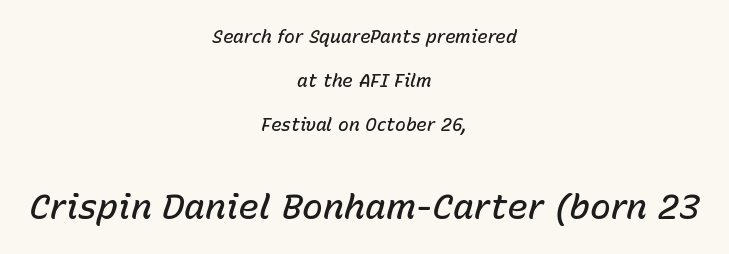
{"italic": "yes", "lean": "right", "slant_degrees": 15, "bold": "semi", "weight": "semibold", "width": "normal", "stroke_contrast": "low", "x_height": "medium", "monospaced": "no", "underline": "no", "align": "center", "line_spacing": "loose", "line_spacing_ratio": 2.45, "letter_spacing": "normal", "letter_spacing_em": 0.0, "larger_block": "second", "size_ratio": 1.94, "glyph_px": 35}
